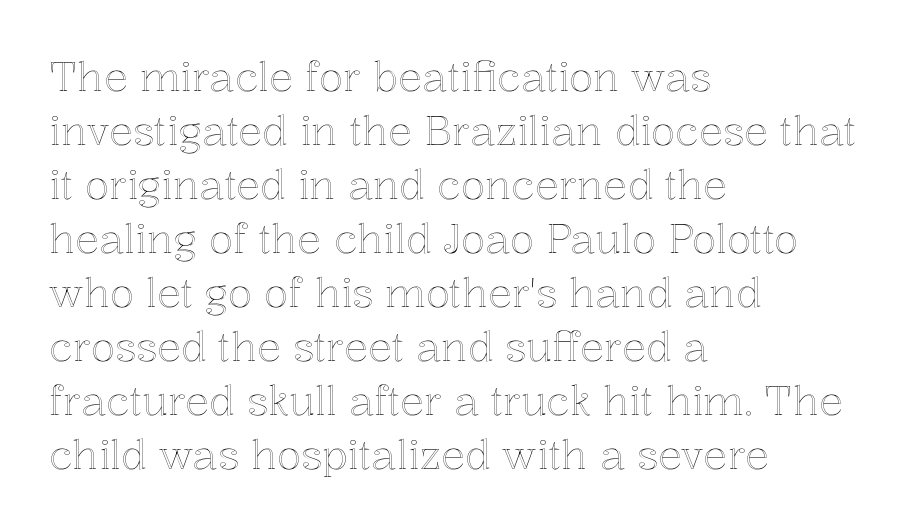
{"italic": "no", "width": "normal", "x_height": "medium", "monospaced": "no", "underline": "no", "align": "left", "line_spacing": "normal", "line_spacing_ratio": 1.35, "letter_spacing": "normal", "letter_spacing_em": 0.0, "glyph_px": 40}
